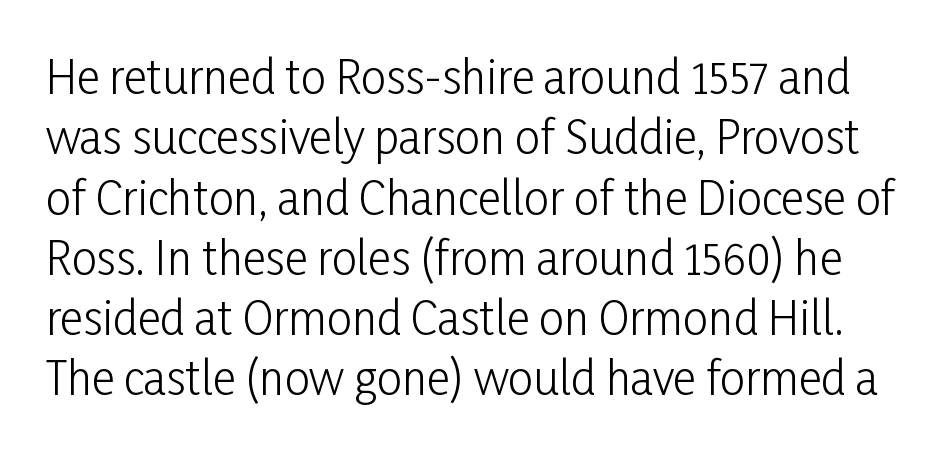
No word sits above an underline. The font's upright variant was chosen for this text. Ink coverage per letter is moderate at most. Grotesque or geometric, the face here clearly has no serifs.
